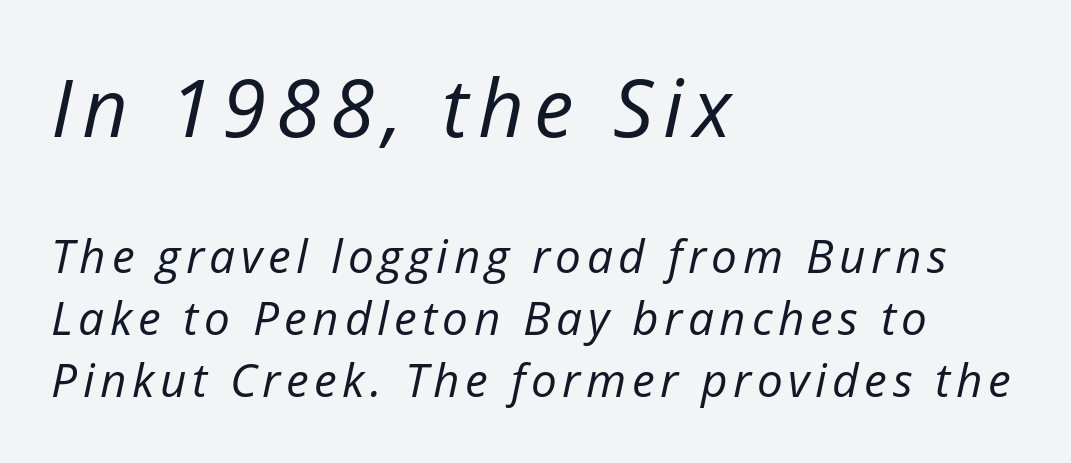
Q: Is the text bold? A: No.
Q: Is the text italic (slanted)? A: Yes, it leans right by about 12 degrees.
Q: Is the text underlined? A: No.
Q: How is the paragraph aligned? A: Left-aligned.
Q: Is the spacing between lines tight, normal or loose? A: Normal.
Q: Which block of text is set in a larger size, the first (top) or the second (bottom)? A: The first (top) one.
Q: Width (condensed, normal, or wide)? A: Normal.
Q: Stroke contrast? A: Low.
Q: x-height? A: Medium.
Q: Monospaced? A: No.
